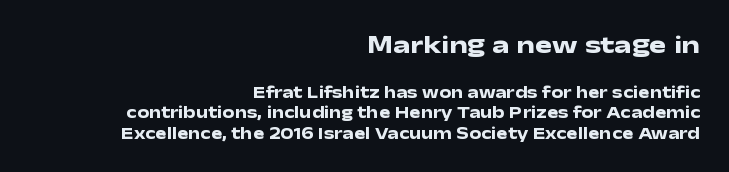
{"italic": "no", "bold": "yes", "underline": "no", "align": "right", "line_spacing_ratio": 1.22, "letter_spacing": "normal", "letter_spacing_em": 0.0, "larger_block": "first", "size_ratio": 1.53, "glyph_px": 26}
